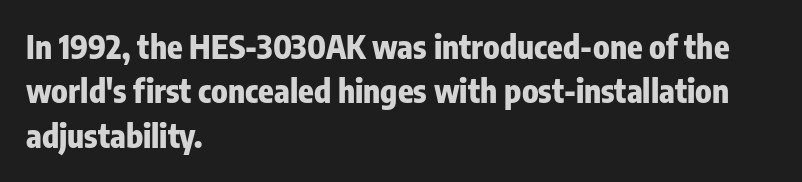
{"serif": "no", "italic": "no", "bold": "yes", "weight": "heavy", "width": "condensed", "stroke_contrast": "low", "x_height": "medium", "monospaced": "no", "underline": "no", "align": "left", "line_spacing": "normal", "line_spacing_ratio": 1.39, "letter_spacing": "normal", "letter_spacing_em": 0.0, "glyph_px": 32}
